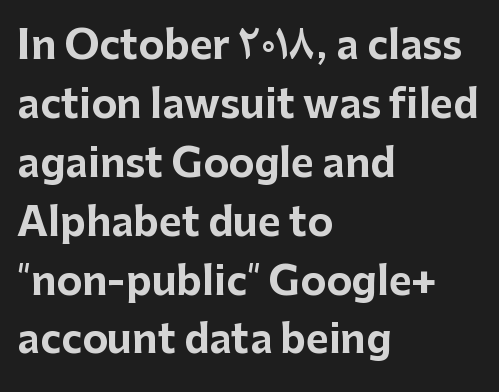
The image shows 39 px bold sans-serif type, upright; set left-aligned, normal line spacing (1.51x), normal letter spacing, not underlined; low stroke contrast and a medium x-height.
